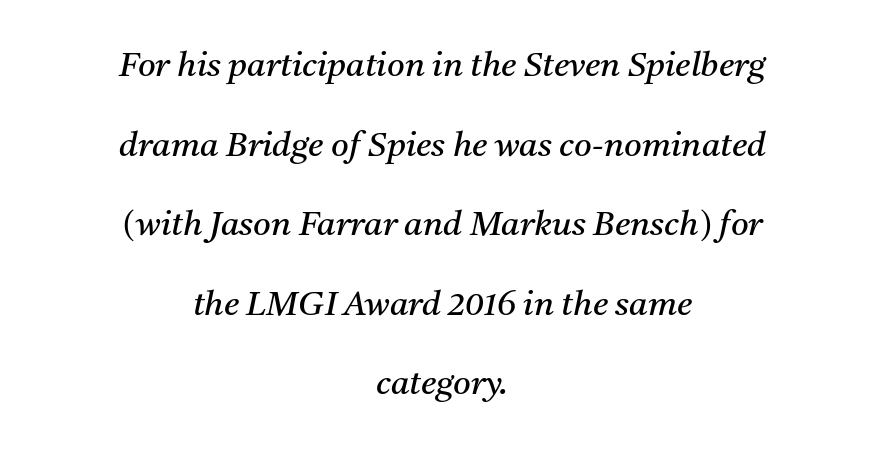
A student would call this center alignment; a typographer would say set centered. You could not count columns in this text — the font is proportionally spaced. Line spacing here is loose. Serif or sans? Serif — the stroke terminals have little feet.
